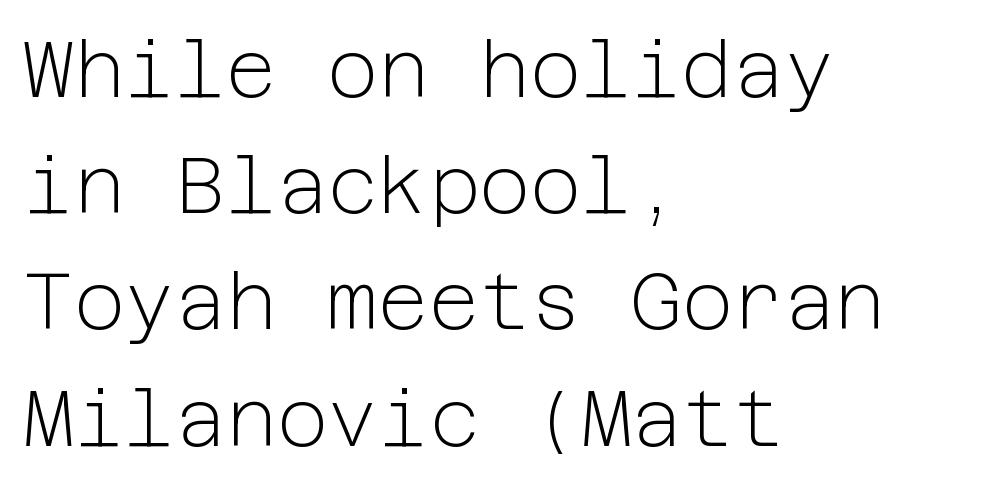
The image shows 78 px light sans-serif type, upright; set left-aligned, normal line spacing (1.49x), normal letter spacing, not underlined; low stroke contrast and a medium x-height.
